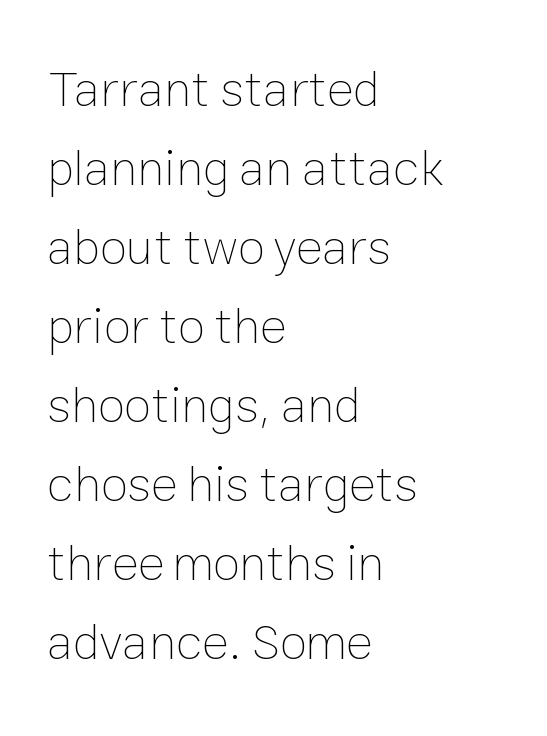
Tall strokes in this sample are plumb rather than angled. Check under the words: just untouched page. You could not count columns in this text — the font is proportionally spaced. Leading: standard.
